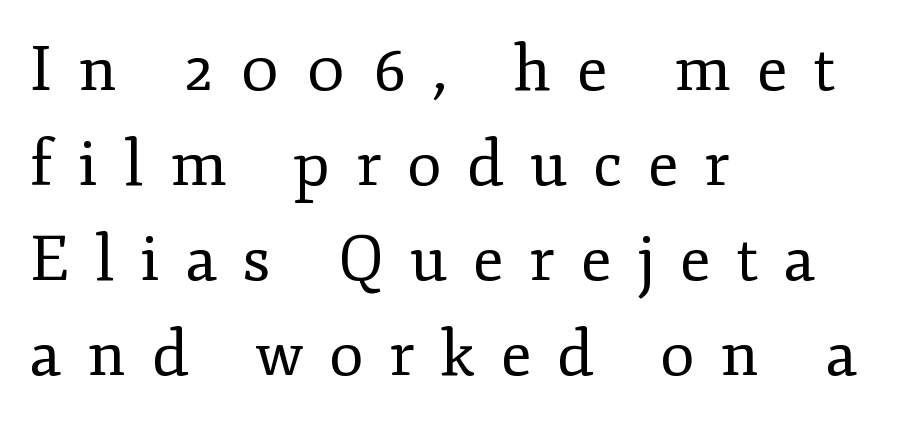
The image shows 63 px regular-weight serif type, upright; set left-aligned, normal line spacing (1.51x), unusually wide letter spacing (+0.41 em), not underlined; low stroke contrast and a small x-height.
